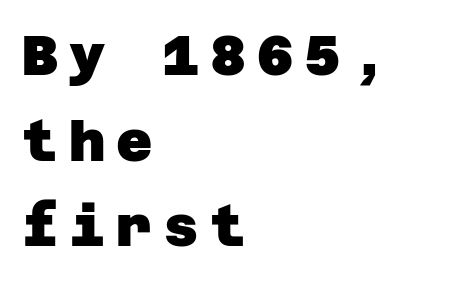
Q: Is the text bold? A: Yes.
Q: Is the typeface a serif or a sans-serif typeface? A: Sans-serif.
Q: Is the text underlined? A: No.
Q: How is the paragraph aligned? A: Left-aligned.
Q: Is the spacing between lines tight, normal or loose? A: Normal.
Q: Width (condensed, normal, or wide)? A: Normal.
Q: Stroke contrast? A: Low.
Q: x-height? A: Large.
